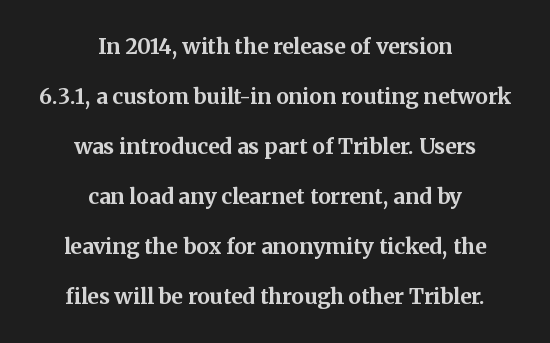
The image shows 21 px bold type, upright; set centered, loose line spacing (2.38x), normal letter spacing, not underlined.
